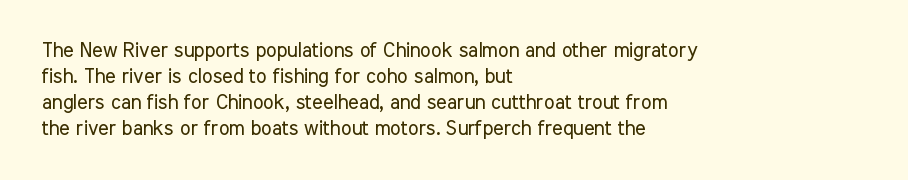
{"italic": "no", "bold": "no", "underline": "no", "align": "left", "line_spacing": "normal", "line_spacing_ratio": 1.3, "letter_spacing": "normal", "letter_spacing_em": 0.0, "glyph_px": 20}
